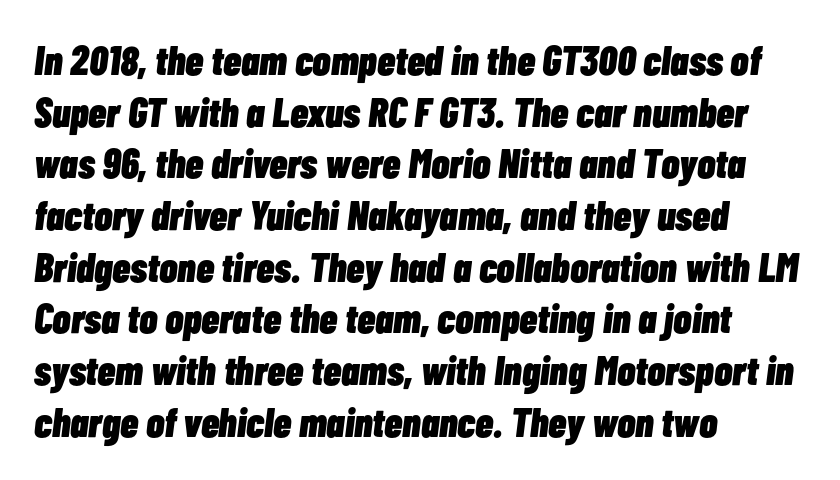
Q: Is the text bold? A: Yes.
Q: Is the text italic (slanted)? A: Yes, it leans right by about 7 degrees.
Q: Is the text underlined? A: No.
Q: How is the paragraph aligned? A: Left-aligned.
Q: Is the spacing between letters normal or unusually wide? A: Normal.
Q: Is the spacing between lines tight, normal or loose? A: Normal.
Q: Width (condensed, normal, or wide)? A: Condensed.
Q: Stroke contrast? A: Low.
Q: x-height? A: Medium.
Q: Monospaced? A: No.
